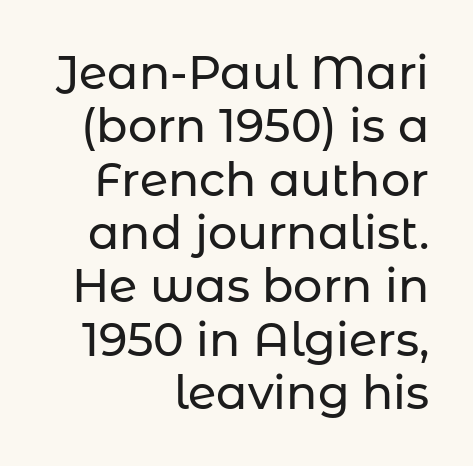
The image shows 46 px sans-serif type, upright; set right-aligned, line spacing 1.16x, normal letter spacing, not underlined; low stroke contrast and a medium x-height.
